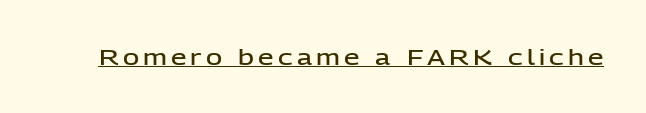
How heavy is the stroke? Medium-heavy — a semibold, shy of bold. It's the straight-up-and-down kind of type. A rule runs beneath these lines of type.
